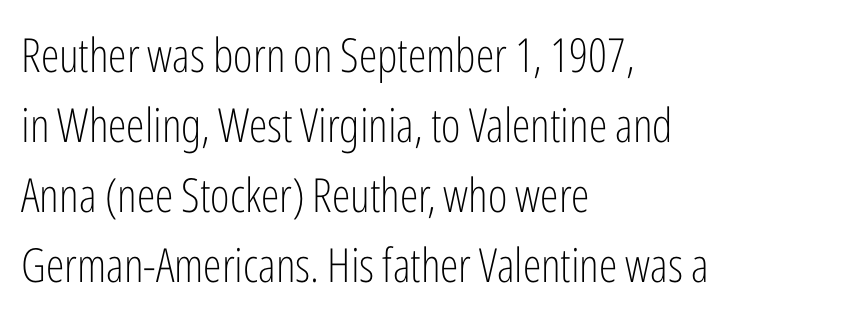
{"serif": "no", "italic": "no", "bold": "no", "weight": "light", "width": "condensed", "stroke_contrast": "low", "x_height": "medium", "monospaced": "no", "underline": "no", "align": "left", "line_spacing": "normal", "line_spacing_ratio": 1.49, "letter_spacing": "normal", "letter_spacing_em": 0.0, "glyph_px": 47}
